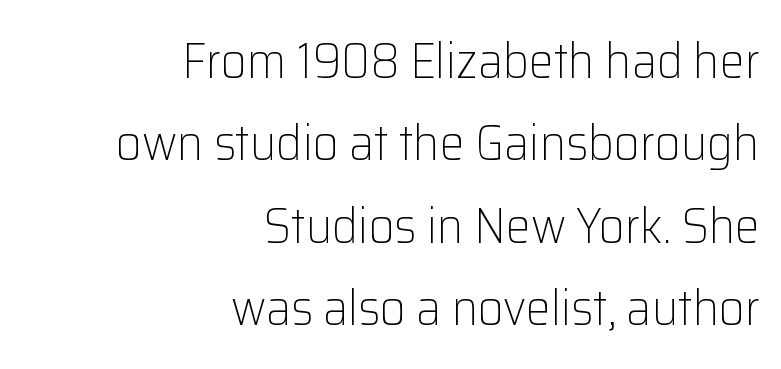
Q: Is the text bold? A: No.
Q: Is the text italic (slanted)? A: No, it is upright.
Q: Is the typeface a serif or a sans-serif typeface? A: Sans-serif.
Q: Is the text underlined? A: No.
Q: How is the paragraph aligned? A: Right-aligned.
Q: Is the spacing between letters normal or unusually wide? A: Normal.
Q: Is the spacing between lines tight, normal or loose? A: Normal.
Q: Width (condensed, normal, or wide)? A: Normal.
Q: Stroke contrast? A: Low.
Q: x-height? A: Medium.
Q: Monospaced? A: No.
